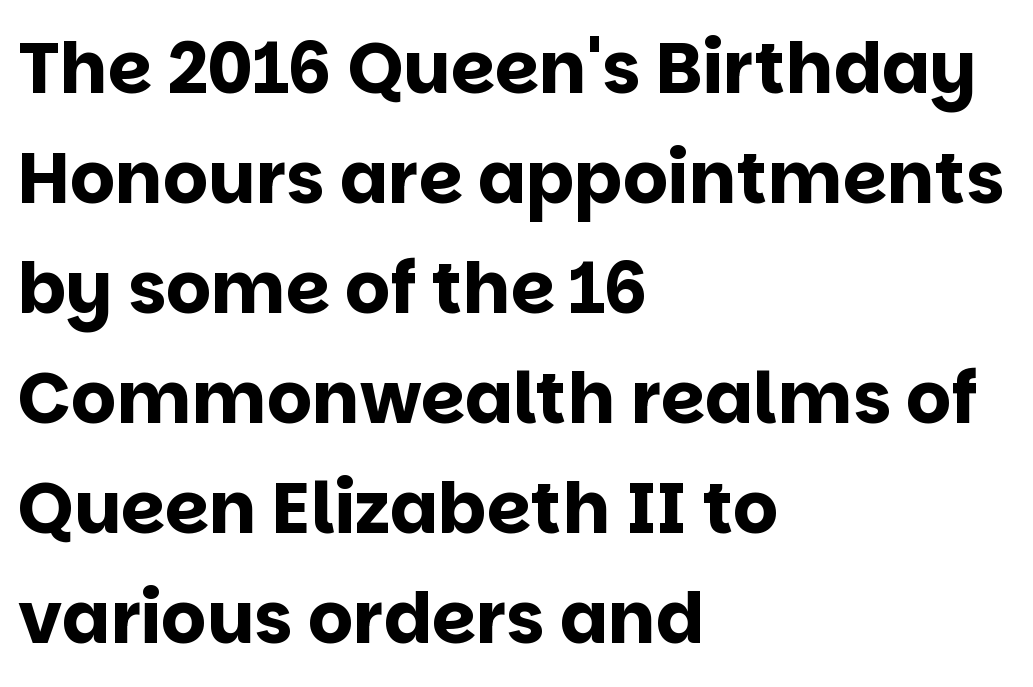
Characters remain perfectly vertical along every line. A typesetter would call this proportional, since set widths differ per character. Check the space under the baseline: it is left empty. Visually the block forms a straight wall on the left and a jagged coastline on the right. Serifs: no, the terminals of the letterforms are clean.
